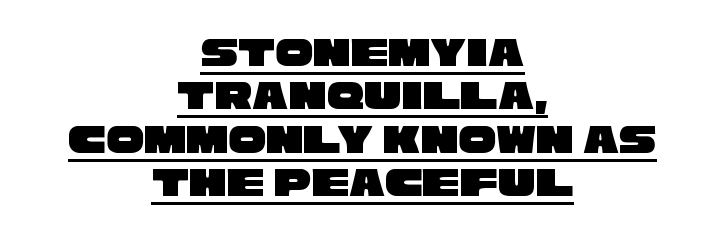
The image shows 42 px wide sans-serif type; set centered, tight line spacing (1.03x), normal letter spacing, underlined; low stroke contrast and a large x-height.
